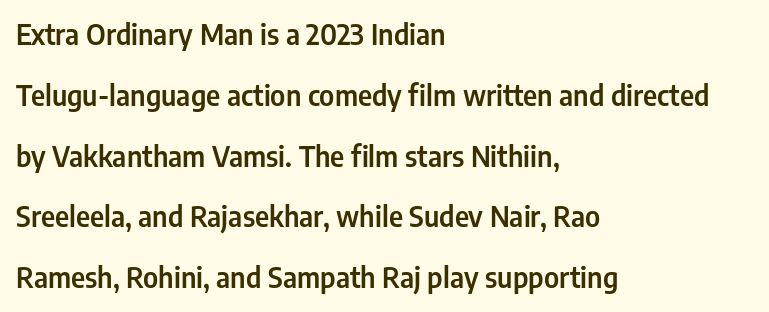
The image shows 28 px condensed sans-serif type, upright; set left-aligned, loose line spacing (2.17x), normal letter spacing, not underlined; low stroke contrast and a medium x-height.
